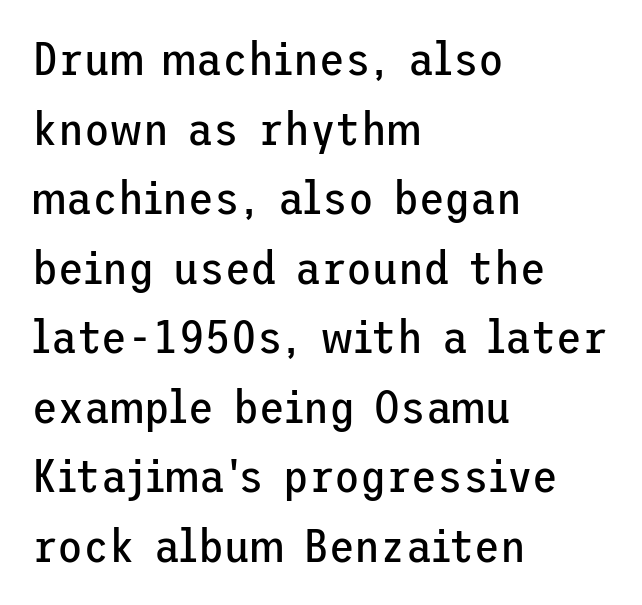
Q: Is the text bold? A: No.
Q: Is the text italic (slanted)? A: No, it is upright.
Q: Is the typeface a serif or a sans-serif typeface? A: Sans-serif.
Q: Is the text underlined? A: No.
Q: How is the paragraph aligned? A: Left-aligned.
Q: Is the spacing between letters normal or unusually wide? A: Normal.
Q: Is the spacing between lines tight, normal or loose? A: Normal.
Q: Width (condensed, normal, or wide)? A: Normal.
Q: Stroke contrast? A: Low.
Q: x-height? A: Medium.
